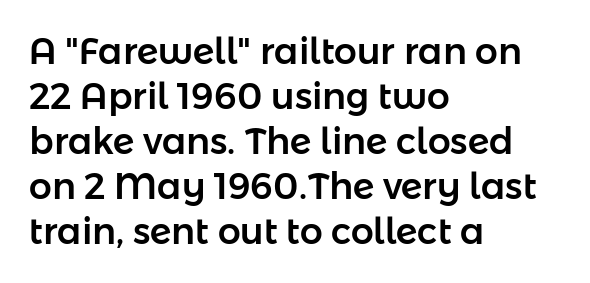
{"serif": "no", "italic": "no", "width": "normal", "stroke_contrast": "low", "x_height": "medium", "monospaced": "no", "underline": "no", "align": "left", "line_spacing": "normal", "line_spacing_ratio": 1.25, "letter_spacing": "normal", "letter_spacing_em": 0.0, "glyph_px": 36}
